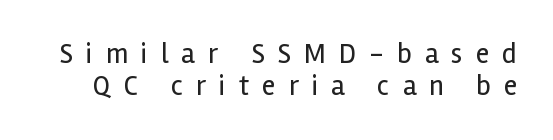
The image shows 28 px regular-weight sans-serif type, upright; set tight line spacing (1.14x), unusually wide letter spacing (+0.47 em), not underlined; a medium x-height.
